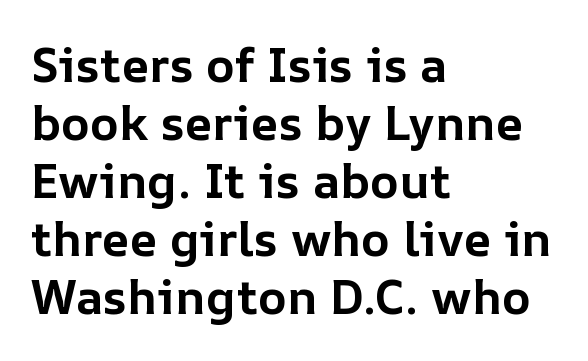
This sample has the flowing, uneven cadence of proportional lettering. A typesetter would call this zero additional tracking. Strong, thick strokes mark this as bold type. Glance below the letters and you will spot only blank space. Short and long lines alike share a common starting point at left. In terms of posture, this sample is upright.
